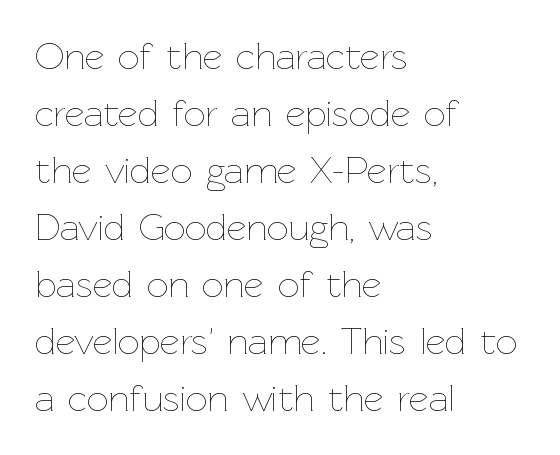
Think of a printed novel: that variable character pitch is what you see here. Students, observe: this is what conventionally led text looks like. Check the space under the baseline: it is left empty. The passage shown is not bold in any degree.
